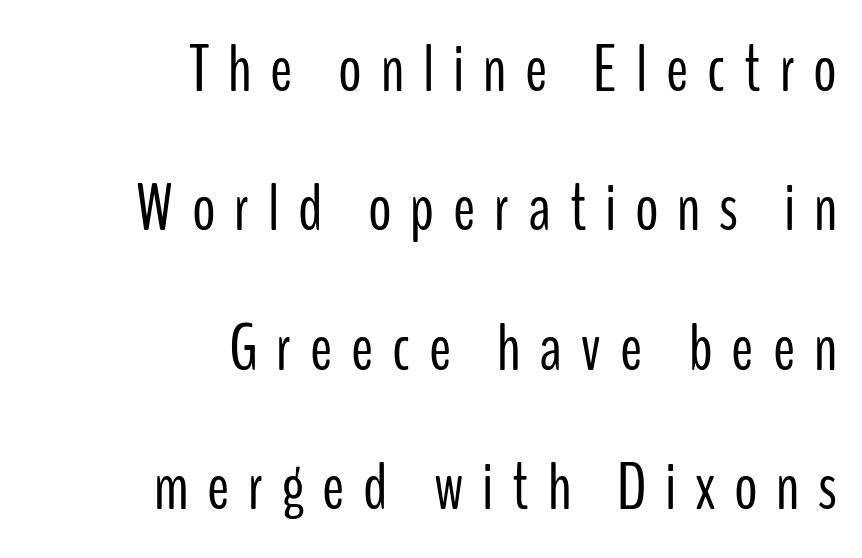
Does the leading feel generous? Absolutely, it's lavish. Is the letter spacing exaggerated? Yes — the characters are pushed far apart. Grotesque or geometric, the face here clearly has no serifs. The paragraph shown leans on its right margin. Each stroke keeps to a modest, everyday thickness or less. Ordinary non-slanted type is in use.
